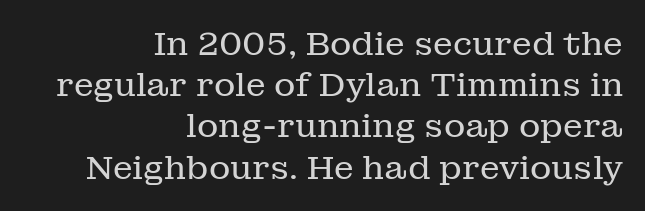
Q: Is the text bold? A: No.
Q: Is the text italic (slanted)? A: No, it is upright.
Q: Is the typeface a serif or a sans-serif typeface? A: Serif.
Q: Is the text underlined? A: No.
Q: How is the paragraph aligned? A: Right-aligned.
Q: Is the spacing between letters normal or unusually wide? A: Normal.
Q: Is the spacing between lines tight, normal or loose? A: Normal.
Q: Width (condensed, normal, or wide)? A: Normal.
Q: Stroke contrast? A: Low.
Q: x-height? A: Medium.
Q: Monospaced? A: No.
